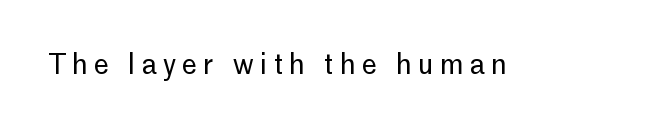
{"italic": "no", "bold": "no", "underline": "no", "letter_spacing": "wide", "letter_spacing_em": 0.23, "glyph_px": 27}
